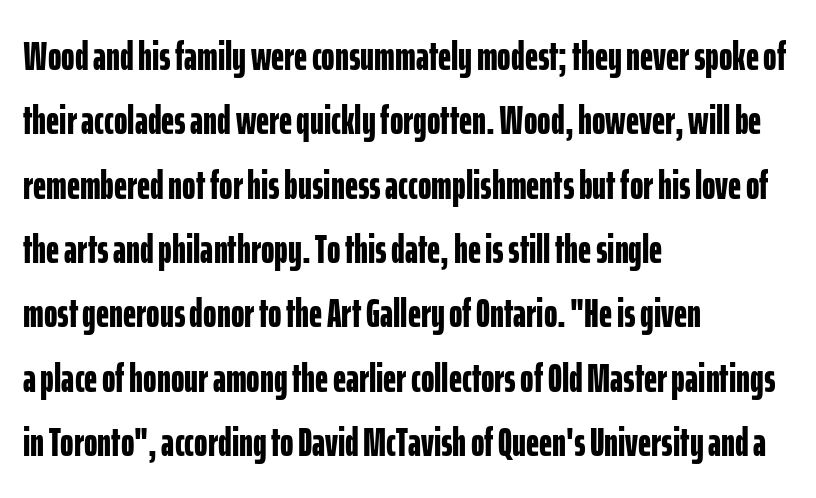
The image shows 41 px bold, condensed sans-serif type, upright; set left-aligned, normal line spacing (1.57x), normal letter spacing, not underlined; low stroke contrast and a medium x-height.
